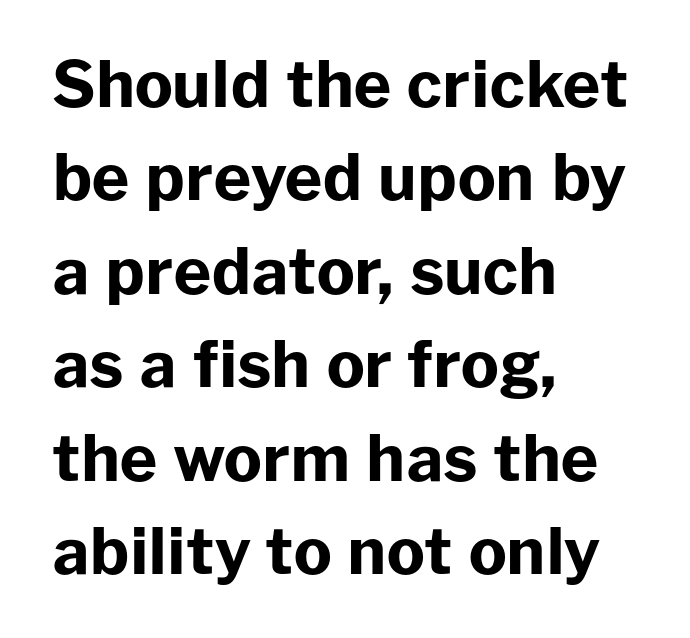
{"serif": "no", "italic": "no", "bold": "yes", "weight": "bold", "width": "normal", "stroke_contrast": "low", "x_height": "medium", "monospaced": "no", "underline": "no", "align": "left", "line_spacing": "normal", "line_spacing_ratio": 1.46, "letter_spacing": "normal", "letter_spacing_em": 0.0, "glyph_px": 64}
